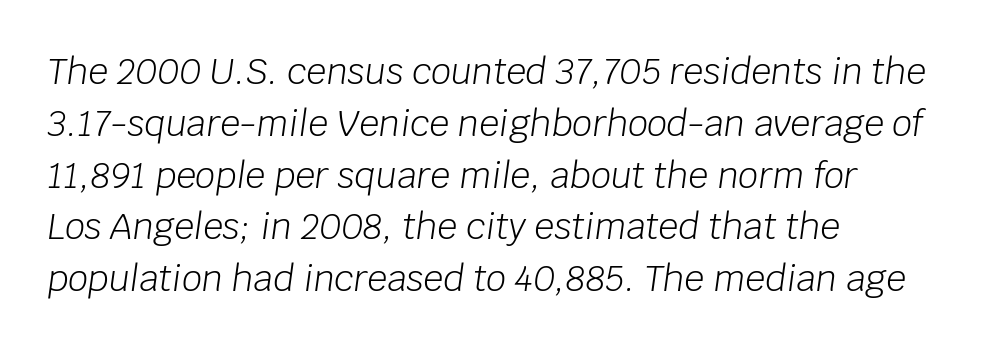
The image shows 35 px light type, italic (leaning right); set left-aligned, normal line spacing (1.48x), normal letter spacing, not underlined; low stroke contrast and a large x-height.
